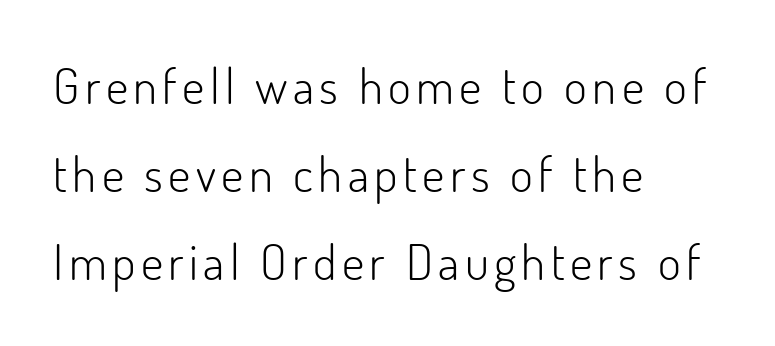
Is the block centered? No — it sits flush against the left margin. Is the stroke heavy? The answer is a plain regular-or-lighter. Ordinary non-slanted type is in use. The glyphs in this specimen are sans serif.
